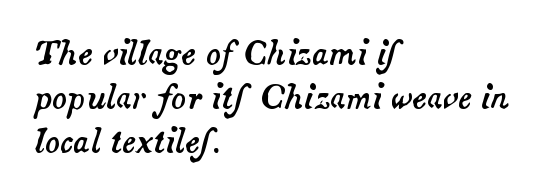
The image shows 31 px text type, italic (leaning right); set left-aligned, normal line spacing (1.42x), normal letter spacing, not underlined; medium stroke contrast and a small x-height.
